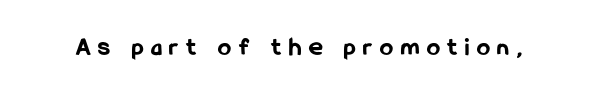
The image shows 26 px bold type, upright; set unusually wide letter spacing (+0.3 em), not underlined.
